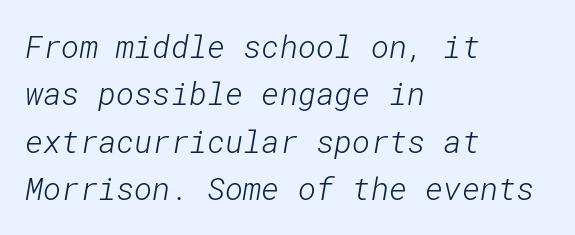
Q: Is the text bold? A: No.
Q: Is the typeface a serif or a sans-serif typeface? A: Sans-serif.
Q: Is the text underlined? A: No.
Q: How is the paragraph aligned? A: Left-aligned.
Q: Is the spacing between letters normal or unusually wide? A: Normal.
Q: Is the spacing between lines tight, normal or loose? A: Normal.
Q: Width (condensed, normal, or wide)? A: Normal.
Q: Stroke contrast? A: Low.
Q: x-height? A: Medium.
